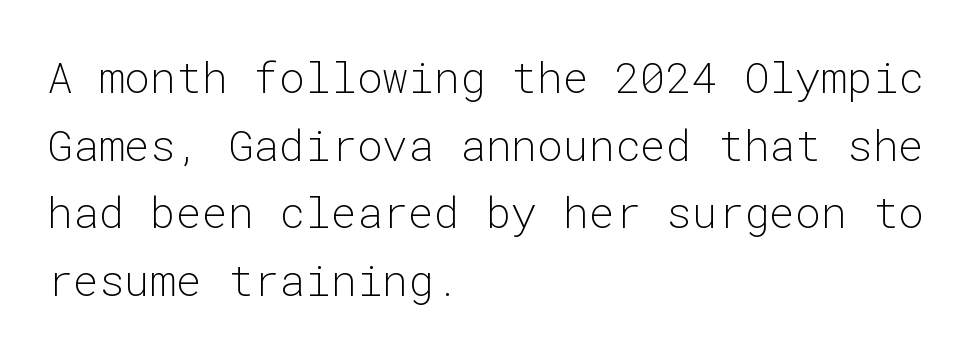
{"serif": "no", "italic": "no", "bold": "no", "weight": "light", "width": "normal", "stroke_contrast": "low", "x_height": "medium", "monospaced": "yes", "underline": "no", "align": "left", "line_spacing": "normal", "line_spacing_ratio": 1.57, "letter_spacing": "normal", "letter_spacing_em": 0.0, "glyph_px": 43}
